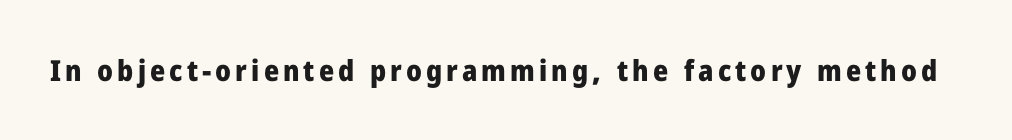
The image shows 29 px heavy sans-serif type, upright; set not underlined; low stroke contrast and a medium x-height.
